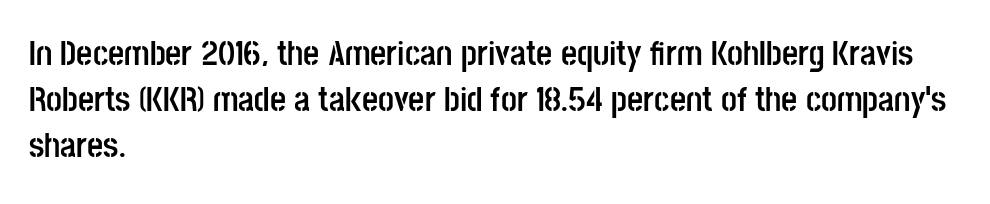
Q: Is the text bold? A: Yes.
Q: Is the text italic (slanted)? A: No, it is upright.
Q: Is the typeface a serif or a sans-serif typeface? A: Sans-serif.
Q: Is the text underlined? A: No.
Q: How is the paragraph aligned? A: Left-aligned.
Q: Is the spacing between letters normal or unusually wide? A: Normal.
Q: Is the spacing between lines tight, normal or loose? A: Normal.
Q: Width (condensed, normal, or wide)? A: Condensed.
Q: Stroke contrast? A: Low.
Q: x-height? A: Large.
Q: Monospaced? A: No.
